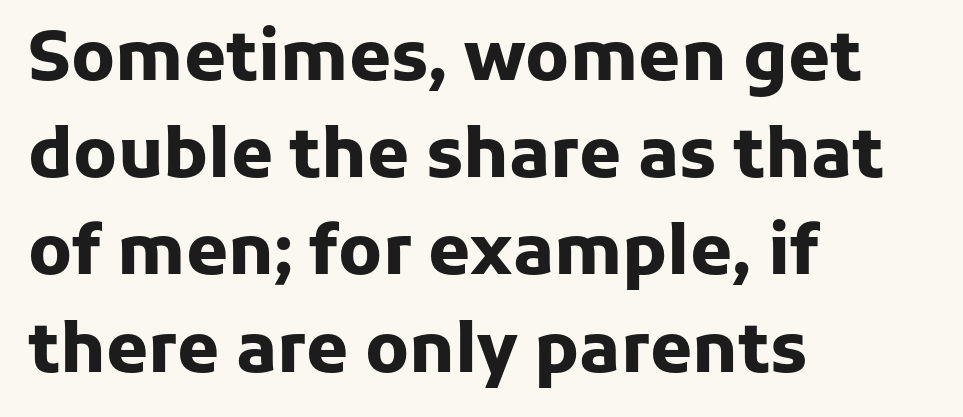
If you drew a line through each stem, it would be perfectly vertical. This sample uses plain, unmodified letter spacing. These words are printed bold, with thick strokes throughout. Alignment: flush left. Nobody drew a line under any word here. Examine the stroke ends and you'll find no serifs.
